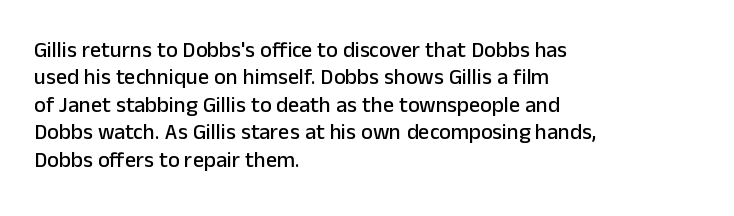
Q: Is the text italic (slanted)? A: No, it is upright.
Q: Is the text underlined? A: No.
Q: How is the paragraph aligned? A: Left-aligned.
Q: Is the spacing between letters normal or unusually wide? A: Normal.
Q: Is the spacing between lines tight, normal or loose? A: Normal.
